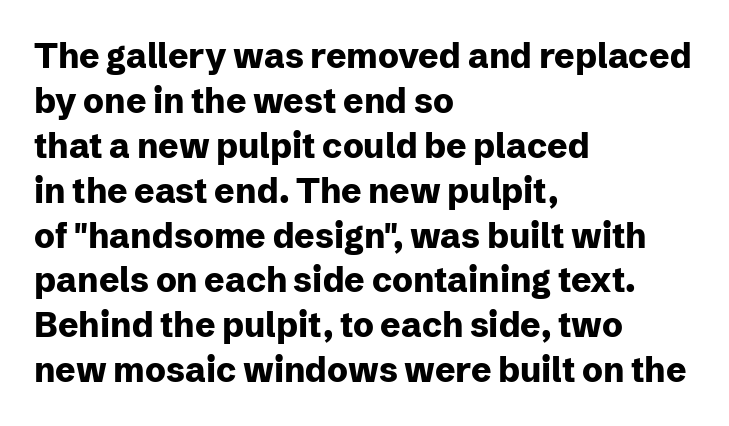
{"serif": "no", "italic": "no", "bold": "yes", "weight": "heavy", "width": "normal", "stroke_contrast": "low", "x_height": "medium", "monospaced": "no", "underline": "no", "align": "left", "line_spacing": "normal", "line_spacing_ratio": 1.32, "letter_spacing": "normal", "letter_spacing_em": 0.0, "glyph_px": 34}
